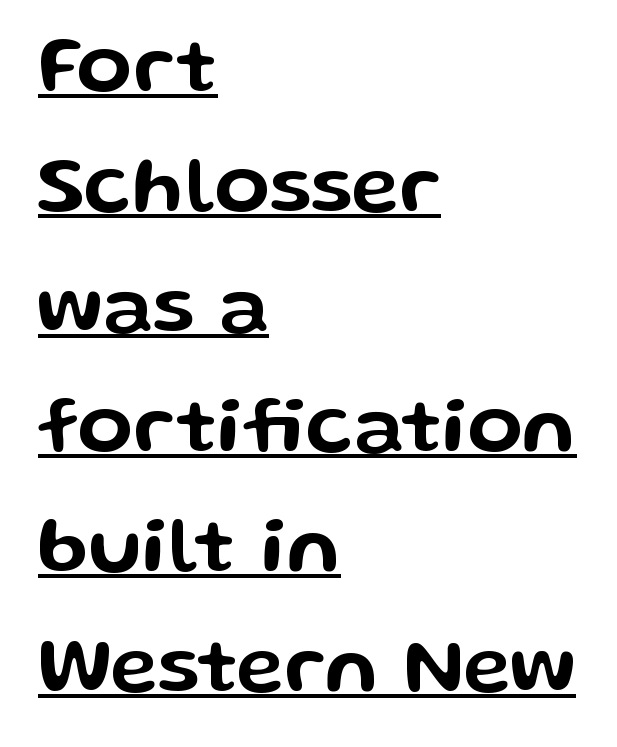
Q: Is the text italic (slanted)? A: No, it is upright.
Q: Is the typeface a serif or a sans-serif typeface? A: Sans-serif.
Q: Is the text underlined? A: Yes.
Q: How is the paragraph aligned? A: Left-aligned.
Q: Is the spacing between letters normal or unusually wide? A: Normal.
Q: Is the spacing between lines tight, normal or loose? A: Normal.
Q: Width (condensed, normal, or wide)? A: Wide.
Q: Stroke contrast? A: Low.
Q: x-height? A: Medium.
Q: Monospaced? A: No.
